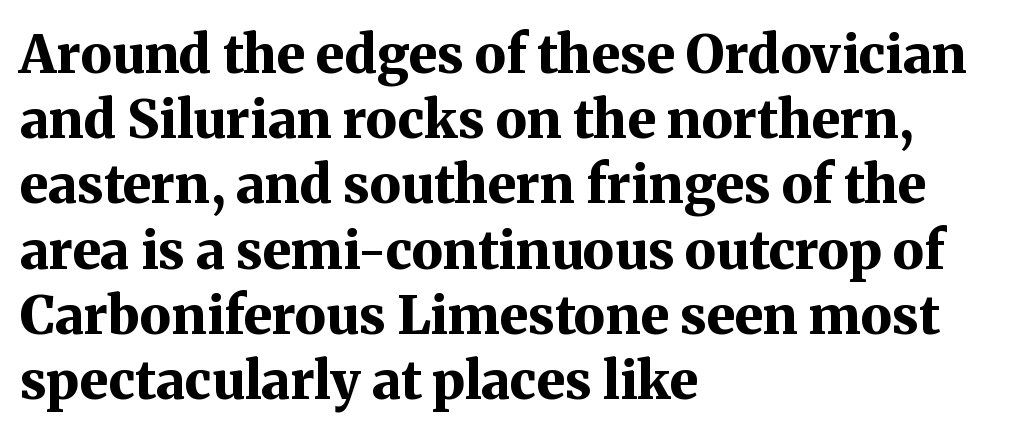
The image shows 53 px bold serif type, upright; set left-aligned, line spacing 1.23x, normal letter spacing, not underlined; medium stroke contrast and a medium x-height.
